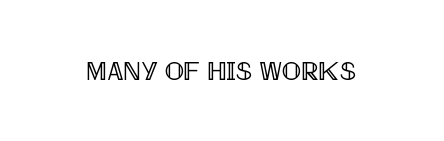
{"italic": "no", "underline": "no", "letter_spacing": "normal", "letter_spacing_em": 0.0, "glyph_px": 26}
